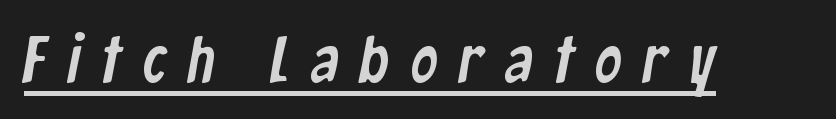
Q: Is the typeface a serif or a sans-serif typeface? A: Sans-serif.
Q: Is the text underlined? A: Yes.
Q: Is the spacing between letters normal or unusually wide? A: Unusually wide.
Q: Width (condensed, normal, or wide)? A: Condensed.
Q: Stroke contrast? A: Low.
Q: x-height? A: Medium.
Q: Monospaced? A: No.
